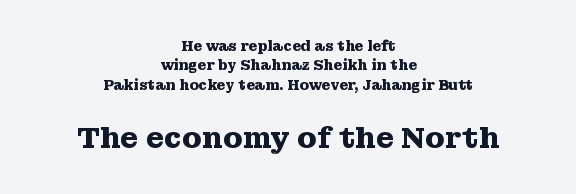
The image shows 29 px heavy, wide serif type, upright; set centered, normal line spacing (1.39x), normal letter spacing, not underlined; the second (bottom) block is 2.07x larger; medium stroke contrast and a medium x-height.
